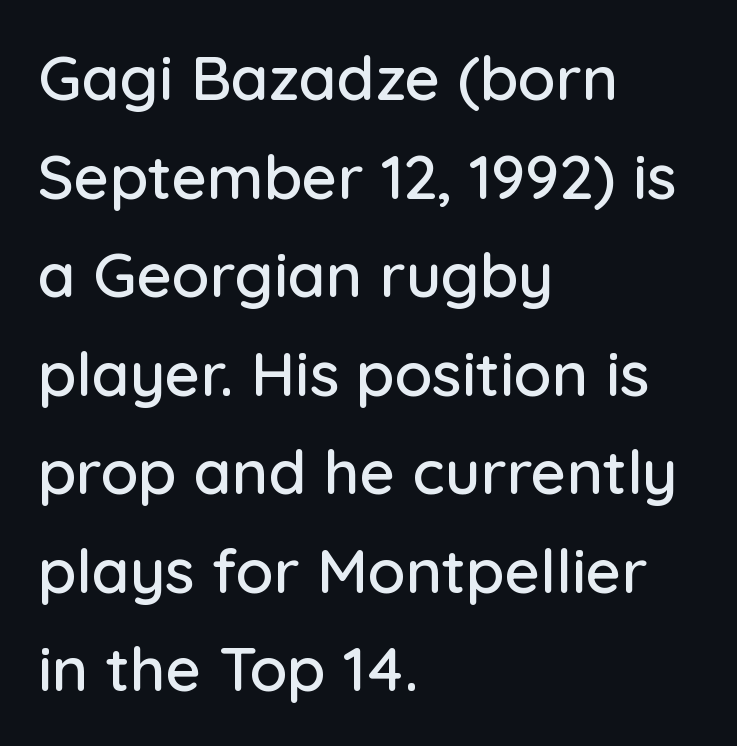
{"serif": "no", "italic": "no", "width": "normal", "stroke_contrast": "low", "x_height": "medium", "monospaced": "no", "underline": "no", "align": "left", "line_spacing": "normal", "line_spacing_ratio": 1.59, "letter_spacing": "normal", "letter_spacing_em": 0.0, "glyph_px": 62}
